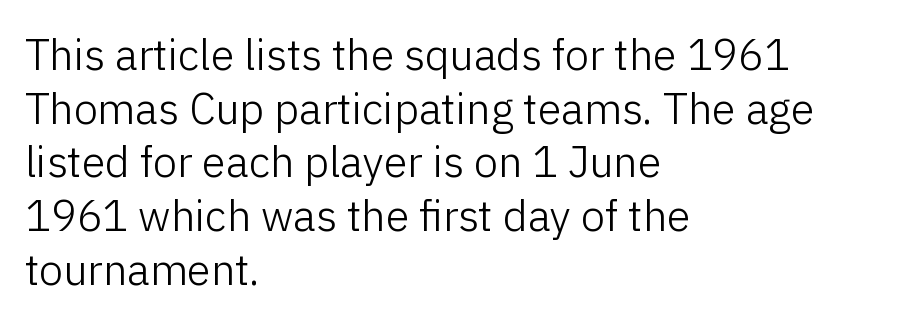
A clean baseline with only descenders dipping below it. The face looks like a standard text weight, possibly lighter. One glance says typical: line gaps are just what's usual. Note the varied advance widths — an 'i' is clearly narrower than an 'm'.
